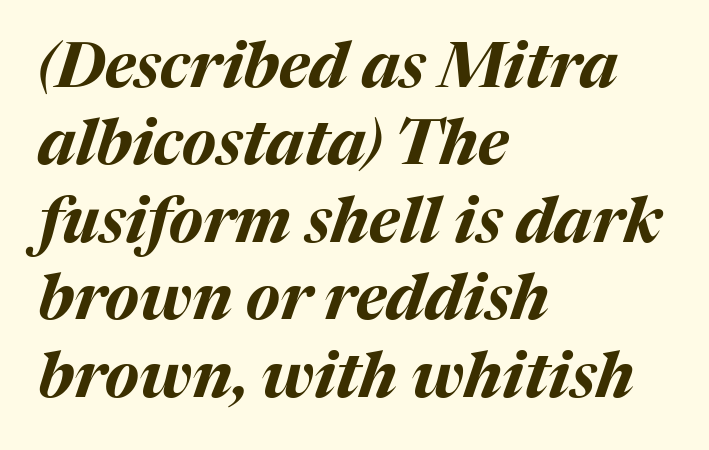
Each letter keeps its own natural width here, so spacing adapts to shape. The rendering anchors every line to the left-hand side. Emphasis by weight is at full strength: bold. The whole block is typeset with a tilt. Words float on clear page, feet unadorned.
